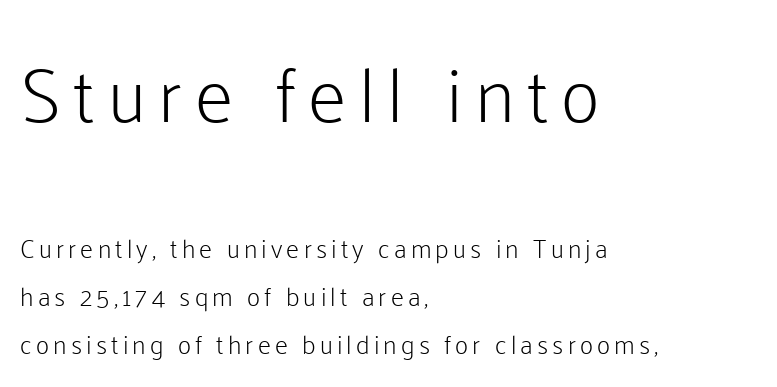
{"serif": "no", "italic": "no", "bold": "no", "weight": "light", "width": "normal", "stroke_contrast": "low", "x_height": "medium", "monospaced": "no", "underline": "no", "align": "left", "line_spacing_ratio": 1.84, "larger_block": "first", "size_ratio": 2.96, "glyph_px": 77}
